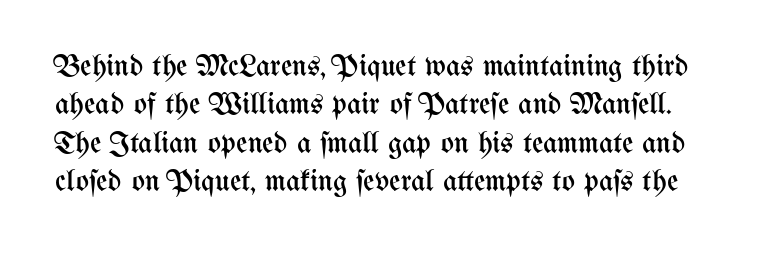
Plain, unruled lines of type. Vertical strokes here are truly vertical. Characters follow at the spacing the type designer built in. No chunkiness to these letters — they're not bold. The letters advance in unequal steps, a hallmark of proportional type.
